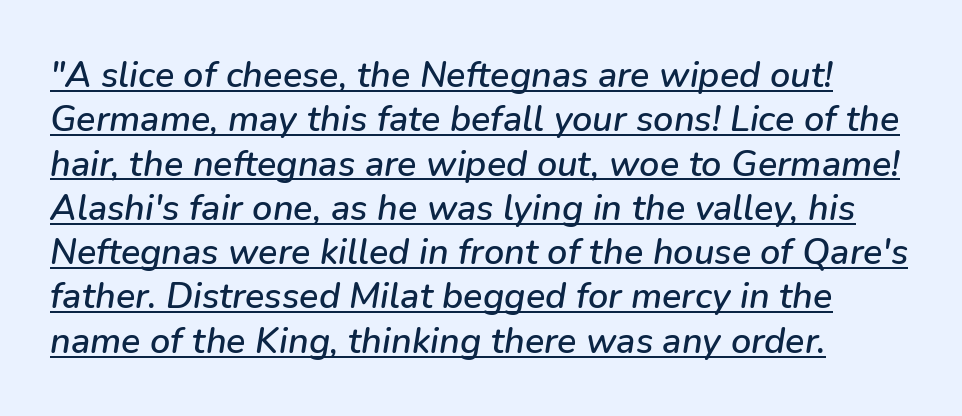
The image shows 36 px text type, italic (leaning right); set left-aligned, line spacing 1.23x, normal letter spacing, underlined; low stroke contrast and a medium x-height.
